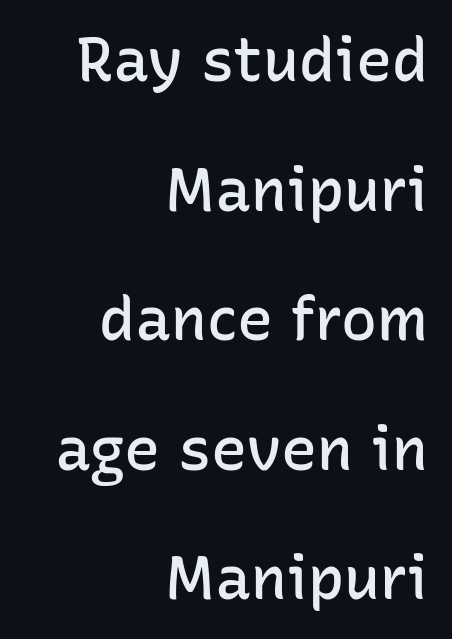
Characters remain perfectly vertical along every line. Each row of text sits above clean, open space. This block would shrink considerably if given ordinary leading; it's expanded now. In CSS terms this would be text-align: right. Spacing verdict: proportional, widths tailored to each character. Notice the strokes are somewhat thickened but not fully heavy: this is a semibold.
